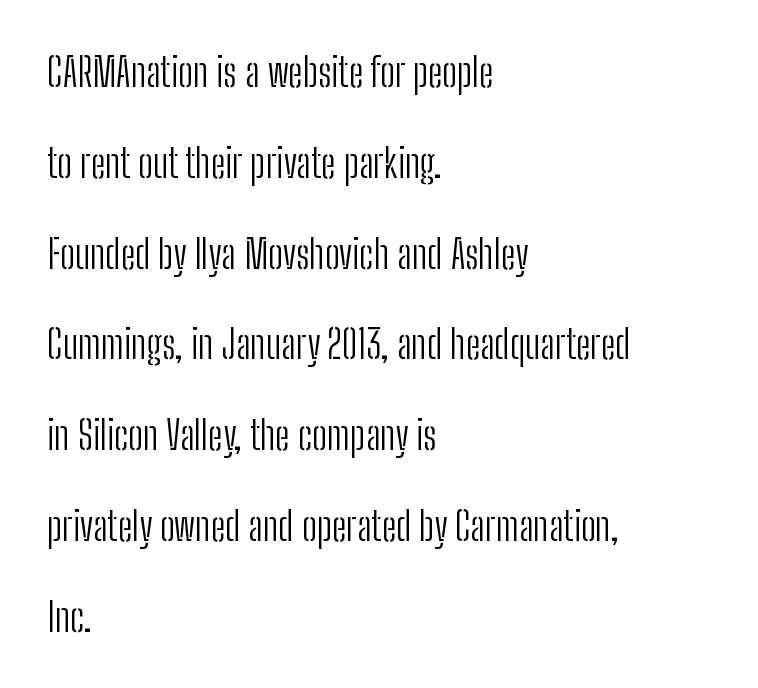
Q: Is the text bold? A: No.
Q: Is the text italic (slanted)? A: No, it is upright.
Q: Is the typeface a serif or a sans-serif typeface? A: Sans-serif.
Q: Is the text underlined? A: No.
Q: How is the paragraph aligned? A: Left-aligned.
Q: Is the spacing between letters normal or unusually wide? A: Normal.
Q: Is the spacing between lines tight, normal or loose? A: Loose.
Q: Width (condensed, normal, or wide)? A: Condensed.
Q: Stroke contrast? A: Low.
Q: x-height? A: Medium.
Q: Monospaced? A: No.
